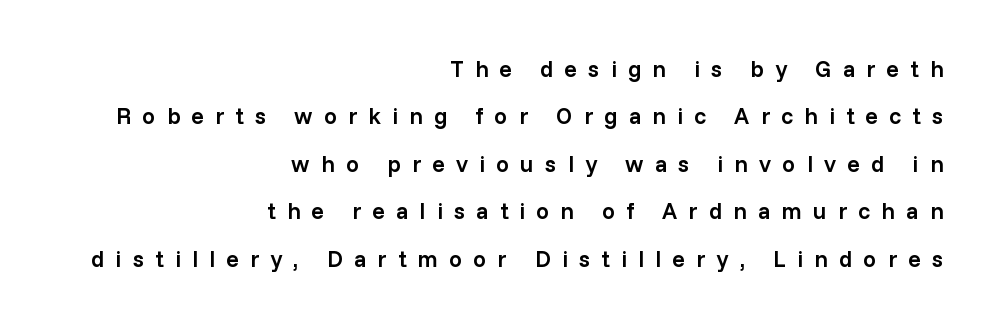
The image shows 23 px text type, upright; set right-aligned, loose line spacing (2.06x), unusually wide letter spacing (+0.49 em), not underlined.
